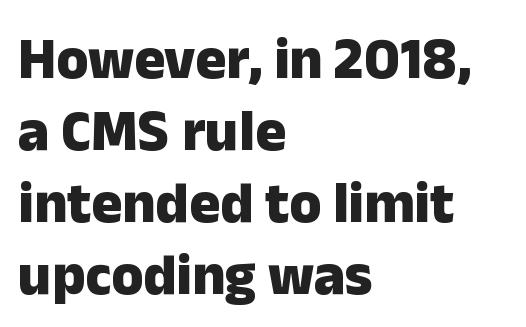
The image shows 58 px heavy sans-serif type, upright; set left-aligned, line spacing 1.24x, normal letter spacing, not underlined; low stroke contrast and a medium x-height.
